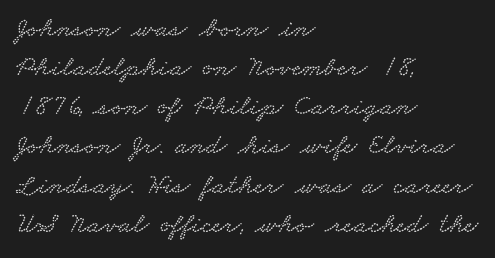
The image shows 29 px wide serif type; set left-aligned, normal line spacing (1.35x), normal letter spacing, not underlined; low stroke contrast and a small x-height.
